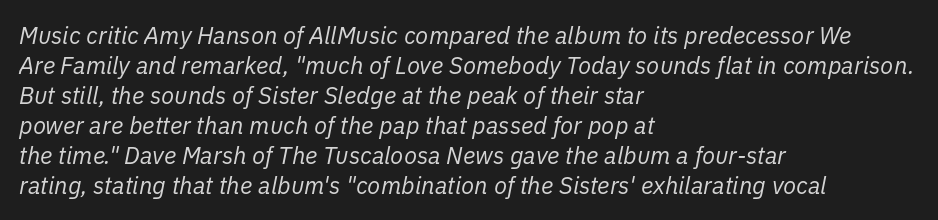
Casual observation: everything's shoved over to the left. Each new line begins a customary step beneath the previous one. Vertical stems look standard width or narrower in stroke. Descender tails drop into unmarked territory. The whole block is typeset with a tilt.
